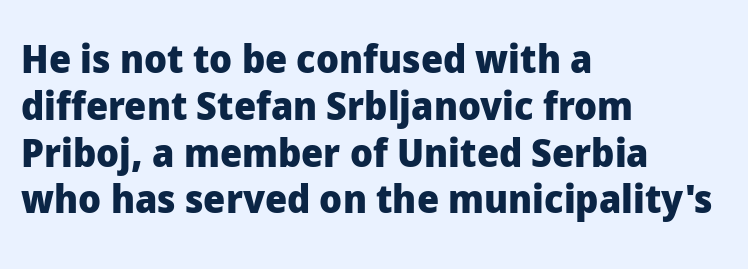
The image shows 39 px heavy sans-serif type, upright; set left-aligned, line spacing 1.2x, normal letter spacing, not underlined; low stroke contrast and a medium x-height.
